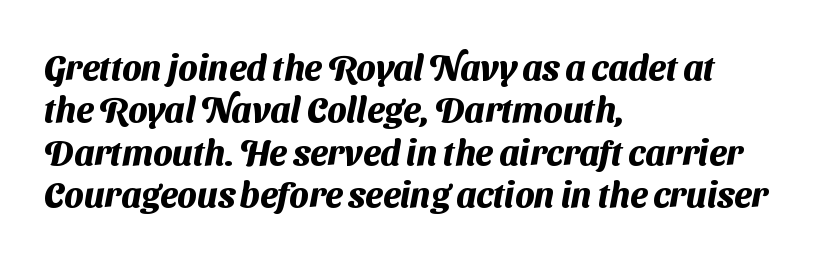
Q: Is the text bold? A: Yes.
Q: Is the typeface a serif or a sans-serif typeface? A: Sans-serif.
Q: Is the text underlined? A: No.
Q: How is the paragraph aligned? A: Left-aligned.
Q: Is the spacing between letters normal or unusually wide? A: Normal.
Q: Width (condensed, normal, or wide)? A: Normal.
Q: Stroke contrast? A: Medium.
Q: x-height? A: Medium.
Q: Monospaced? A: No.
